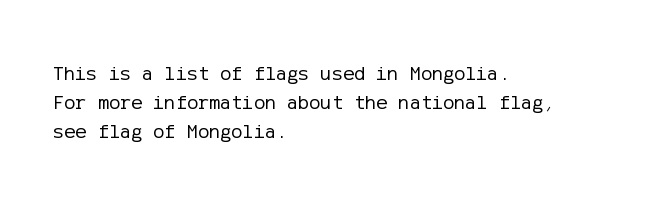
The image shows 21 px text type, upright; set left-aligned, normal line spacing (1.37x), normal letter spacing, not underlined.
